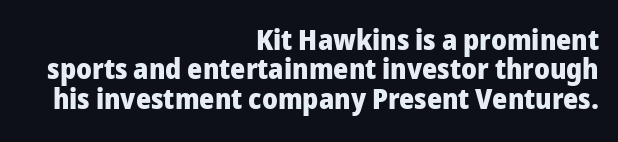
Do the characters align in a grid? No, the font is proportional. If you drew a line through each stem, it would be perfectly vertical. Is the block centered? No — it sits flush against the right margin. These lines huddle together more closely than default settings would place them. The face used here is rendered with its standard letterfit. As a designer I'd log this as weight 700, bold.
